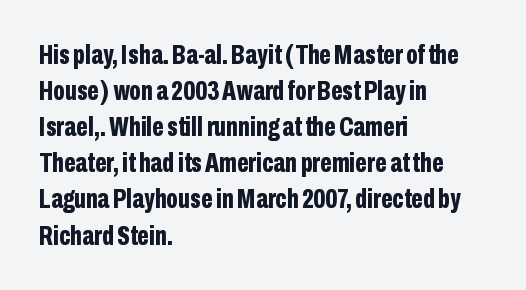
{"serif": "no", "italic": "no", "bold": "yes", "weight": "bold", "width": "condensed", "stroke_contrast": "low", "x_height": "medium", "monospaced": "no", "underline": "no", "align": "left", "line_spacing": "normal", "line_spacing_ratio": 1.29, "letter_spacing": "normal", "letter_spacing_em": 0.0, "glyph_px": 28}
